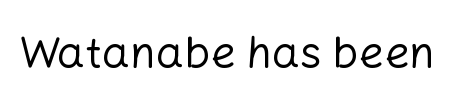
{"serif": "no", "italic": "no", "bold": "no", "weight": "regular", "width": "normal", "stroke_contrast": "low", "x_height": "medium", "monospaced": "no", "underline": "no", "letter_spacing": "normal", "letter_spacing_em": 0.0, "glyph_px": 44}
